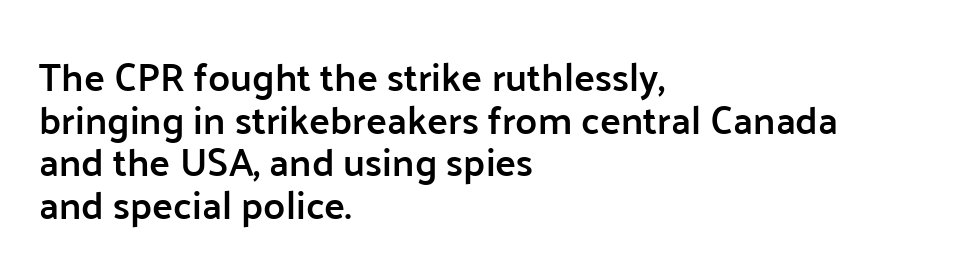
A typesetter would call this zero additional tracking. Spacing verdict: proportional, widths tailored to each character. Is there any slant? The stems are plumb. Each new line begins almost immediately beneath the previous one. To sum up the face: it is a sans, with no serifs. Beneath every word, the page is bare.
